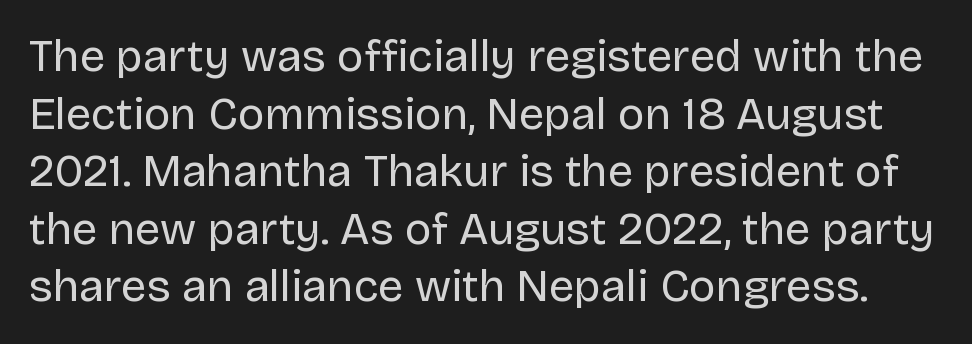
The image shows 45 px regular-weight sans-serif type, upright; set normal line spacing (1.28x), normal letter spacing, not underlined; low stroke contrast and a large x-height.
